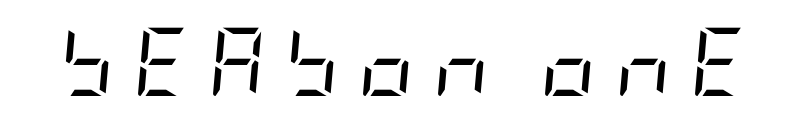
Any mark beneath the type? The region is blank. Is the stroke heavy? The answer is a plain regular-or-lighter. The rendering inserts visible extra space after every character. In terms of posture, this sample is oblique.
